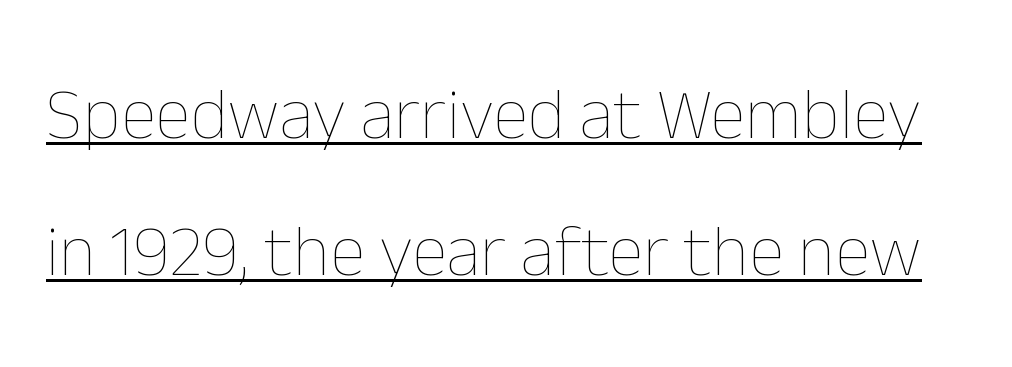
{"italic": "no", "bold": "no", "weight": "thin", "width": "normal", "stroke_contrast": "low", "x_height": "medium", "monospaced": "no", "underline": "yes", "line_spacing_ratio": 1.88, "letter_spacing": "normal", "letter_spacing_em": 0.0, "glyph_px": 73}
